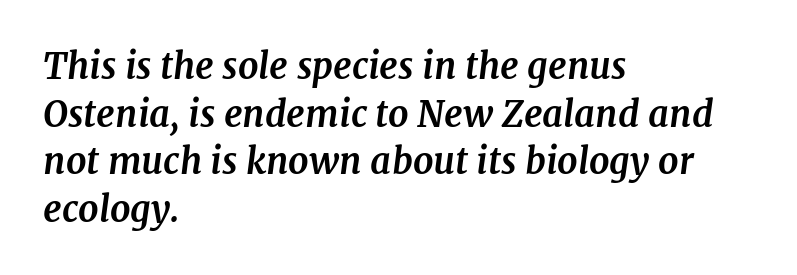
The image shows 36 px bold serif type, italic (leaning right); set left-aligned, normal line spacing (1.32x), normal letter spacing, not underlined; medium stroke contrast and a medium x-height.
